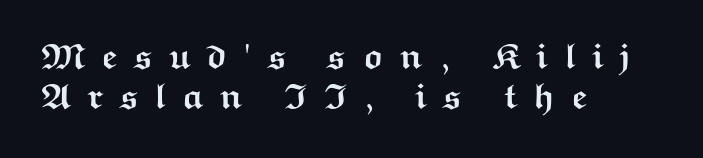
{"serif": "no", "italic": "no", "bold": "yes", "weight": "semibold", "width": "wide", "stroke_contrast": "medium", "x_height": "medium", "monospaced": "no", "underline": "no", "align": "left", "line_spacing": "tight", "line_spacing_ratio": 1.1, "letter_spacing": "wide", "letter_spacing_em": 0.44, "glyph_px": 36}
